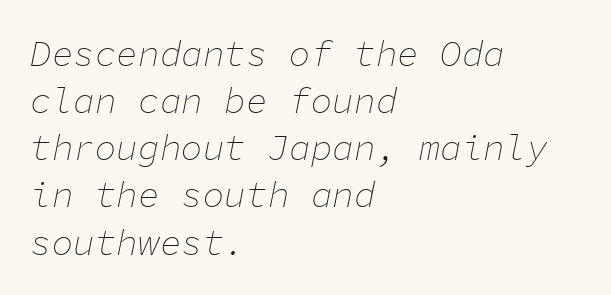
{"italic": "yes", "lean": "right", "slant_degrees": 11, "bold": "no", "weight": "thin", "width": "normal", "stroke_contrast": "low", "x_height": "medium", "monospaced": "yes", "underline": "no", "align": "left", "line_spacing": "normal", "line_spacing_ratio": 1.31, "letter_spacing": "normal", "letter_spacing_em": 0.0, "glyph_px": 36}
